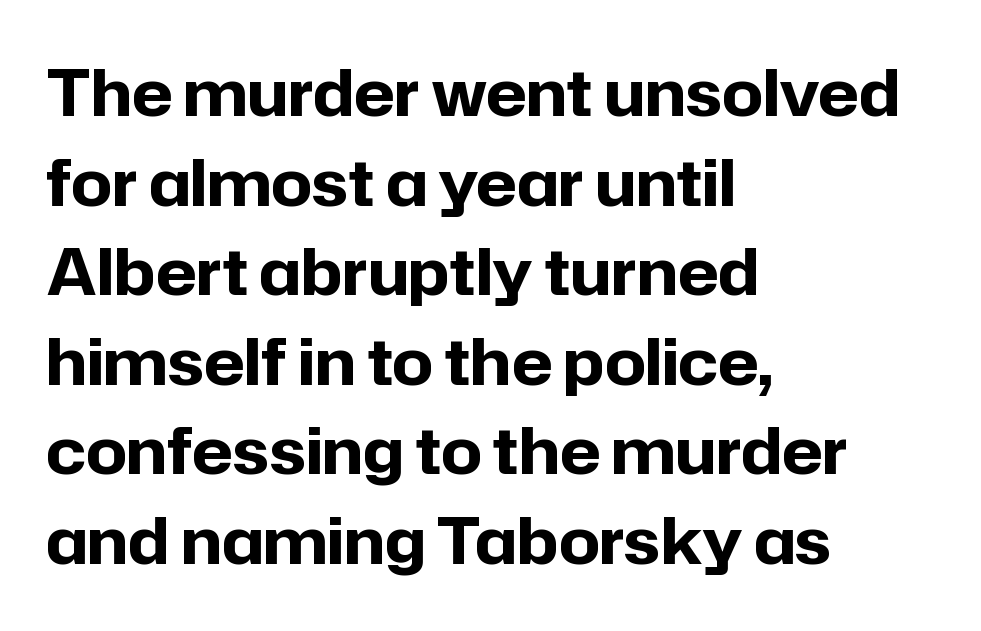
{"serif": "no", "italic": "no", "bold": "yes", "weight": "bold", "width": "normal", "stroke_contrast": "low", "x_height": "medium", "monospaced": "no", "underline": "no", "align": "left", "line_spacing": "normal", "line_spacing_ratio": 1.4, "letter_spacing": "normal", "letter_spacing_em": 0.0, "glyph_px": 64}
